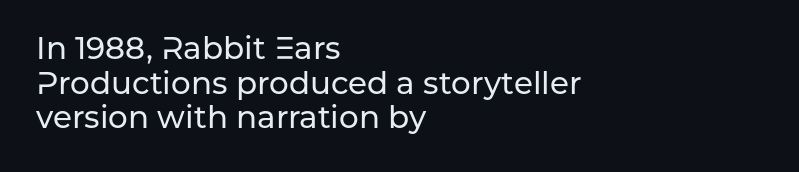
The image shows 31 px sans-serif type, upright; set left-aligned, tight line spacing (1.12x), normal letter spacing, not underlined; low stroke contrast and a medium x-height.
